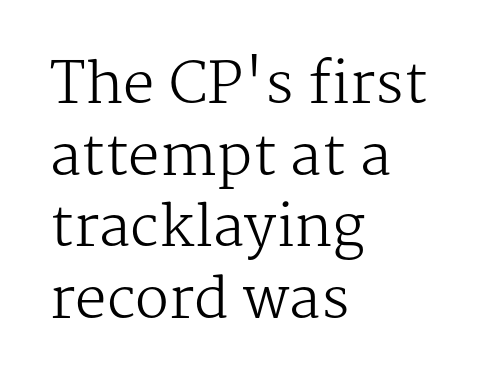
The image shows 56 px regular-weight serif type, upright; set left-aligned, normal line spacing (1.28x), normal letter spacing, not underlined; medium stroke contrast and a medium x-height.
